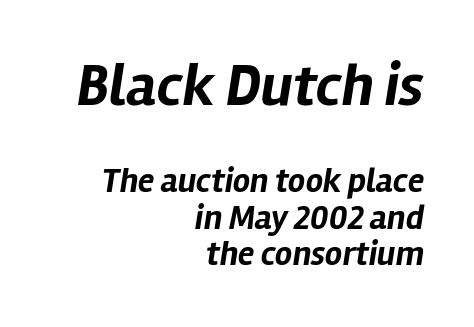
The font's italic variant was chosen for this text. Character widths vary here, with narrow letters taking less room than wide ones. All the whitespace from short lines collects on the left. Compared with an ordinary text face, these strokes are far heavier — a full bold.
